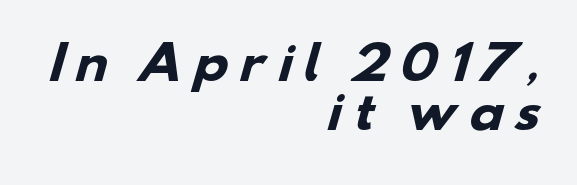
A student would call this right alignment; a typographer would say flush right, rag left. Tracking here is generous; glyphs stand well apart from one another. Compared with an ordinary text face, these strokes are far heavier — a full bold. Quick note: underline off. Varying glyph widths throughout — classic text-font behaviour.
